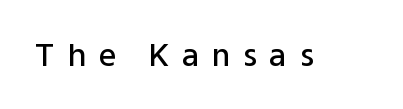
The image shows 31 px semibold sans-serif type, upright; set unusually wide letter spacing (+0.4 em), not underlined; low stroke contrast and a medium x-height.
